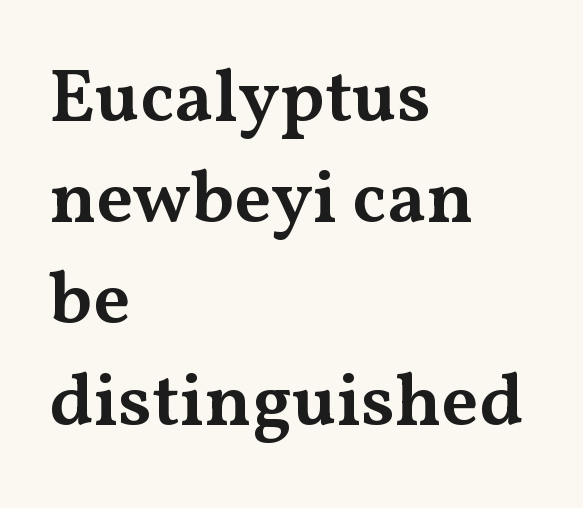
Q: Is the text bold? A: Semi-bold.
Q: Is the text italic (slanted)? A: No, it is upright.
Q: Is the typeface a serif or a sans-serif typeface? A: Serif.
Q: Is the text underlined? A: No.
Q: How is the paragraph aligned? A: Left-aligned.
Q: Is the spacing between letters normal or unusually wide? A: Normal.
Q: Is the spacing between lines tight, normal or loose? A: Normal.
Q: Width (condensed, normal, or wide)? A: Wide.
Q: Stroke contrast? A: Medium.
Q: x-height? A: Medium.
Q: Monospaced? A: No.
